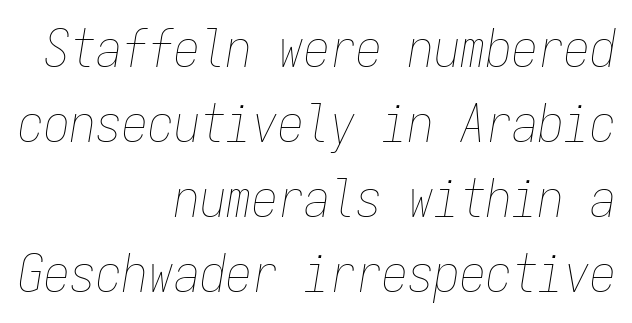
{"italic": "yes", "lean": "right", "slant_degrees": 9, "bold": "no", "weight": "thin", "width": "condensed", "stroke_contrast": "low", "x_height": "medium", "monospaced": "yes", "underline": "no", "align": "right", "line_spacing": "normal", "line_spacing_ratio": 1.44, "letter_spacing": "normal", "letter_spacing_em": 0.0, "glyph_px": 52}
